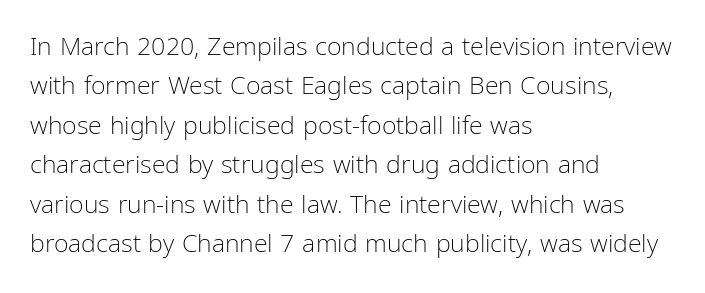
{"italic": "no", "bold": "no", "underline": "no", "align": "left", "line_spacing": "normal", "line_spacing_ratio": 1.58, "letter_spacing": "normal", "letter_spacing_em": 0.0, "glyph_px": 25}
